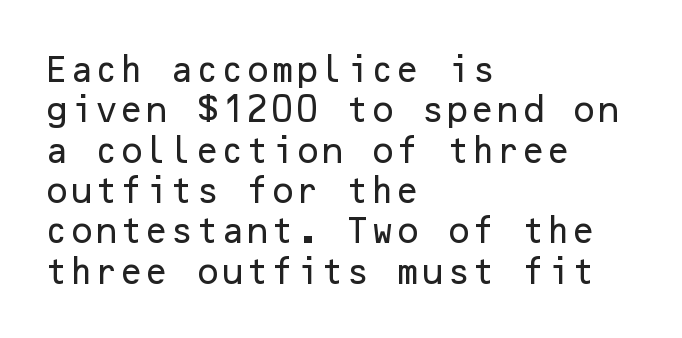
Nothing unusual about the tracking: characters are spaced as the font intends. If you drew a ruler down the left edge, every line would touch it. Each letter's strokes conclude bluntly, with no projecting serifs. Nobody drew a line under any word here.
